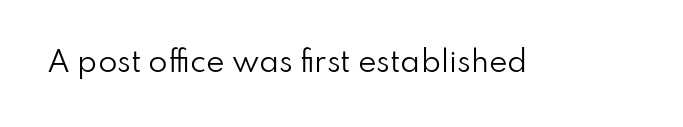
The image shows 28 px regular-weight sans-serif type, upright; set normal letter spacing, not underlined; low stroke contrast and a small x-height.
